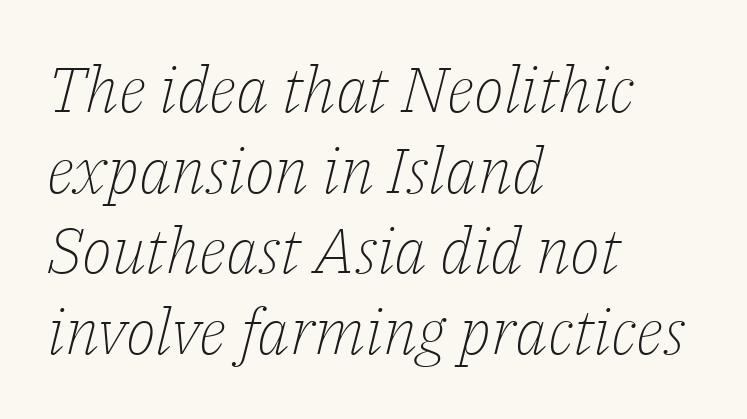
Q: Is the text bold? A: No.
Q: Is the text italic (slanted)? A: Yes, it leans right by about 14 degrees.
Q: Is the typeface a serif or a sans-serif typeface? A: Serif.
Q: Is the text underlined? A: No.
Q: How is the paragraph aligned? A: Left-aligned.
Q: Is the spacing between letters normal or unusually wide? A: Normal.
Q: Is the spacing between lines tight, normal or loose? A: Normal.
Q: Width (condensed, normal, or wide)? A: Normal.
Q: Stroke contrast? A: Low.
Q: x-height? A: Medium.
Q: Monospaced? A: No.
